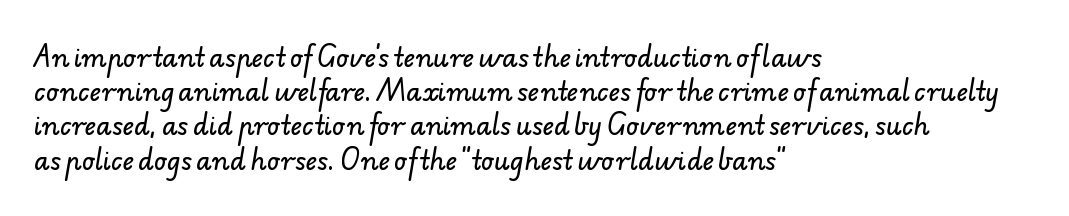
The image shows 25 px text type; set left-aligned, normal line spacing (1.37x), normal letter spacing, not underlined.
